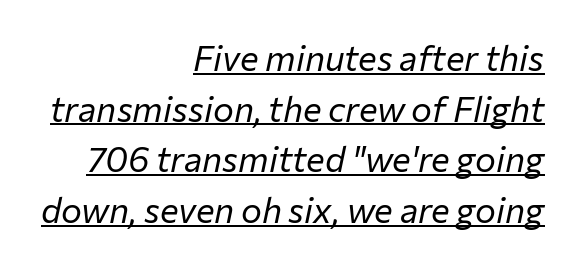
The whole block is typeset with a tilt. Quick note: underline on. Short and long lines alike share a common ending point at right. Is the letter spacing exaggerated? No — it looks like the ordinary default. Successive baselines arrive at the customary interval.
